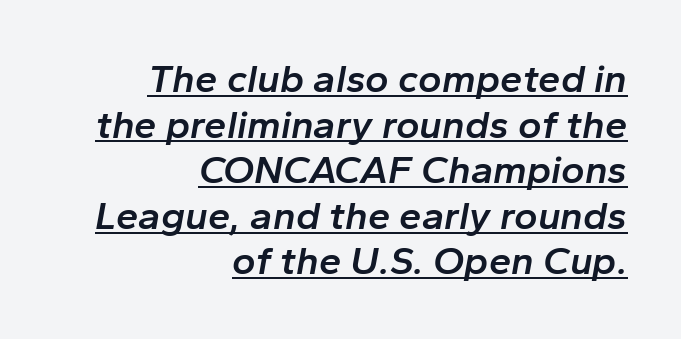
{"italic": "yes", "lean": "right", "slant_degrees": 10, "bold": "semi", "weight": "semibold", "width": "normal", "stroke_contrast": "low", "x_height": "medium", "monospaced": "no", "underline": "yes", "align": "right", "line_spacing": "tight", "line_spacing_ratio": 1.14, "letter_spacing": "normal", "letter_spacing_em": 0.0, "glyph_px": 40}
